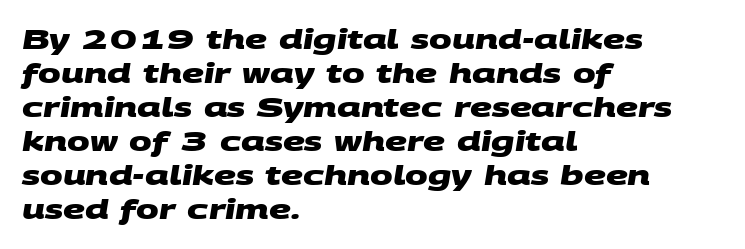
The gap between lines stays unmarked. Is the block centered? No — it sits flush against the left margin. Between one letter and the next there's only the usual sliver of space. The passage shown stacks its lines at a standard gap.
